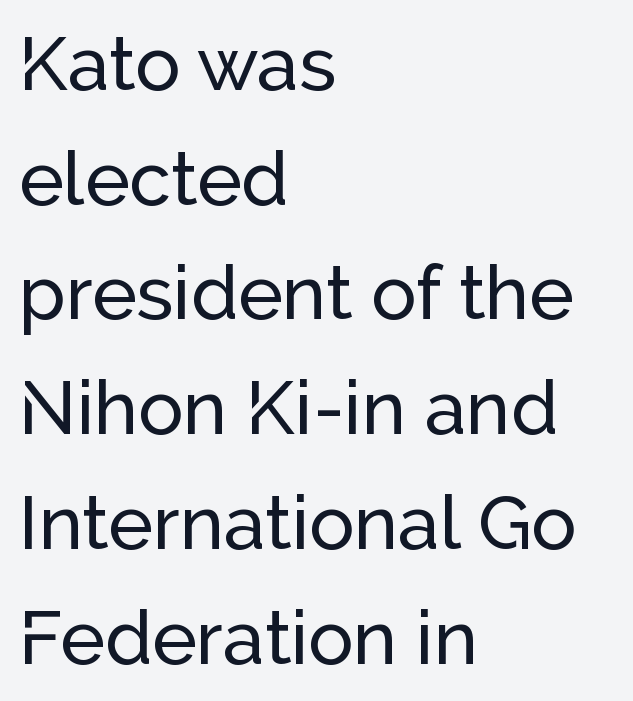
Font category for this specimen: sans-serif. Rule under the text: the space is simply empty. The rendering uses natural spacing where letterforms have individual widths. The passage is arranged the way most books set body copy — flush left. Posture: straight, roman, zero tilt. Standard letterfit; no display-style spreading of the glyphs.
